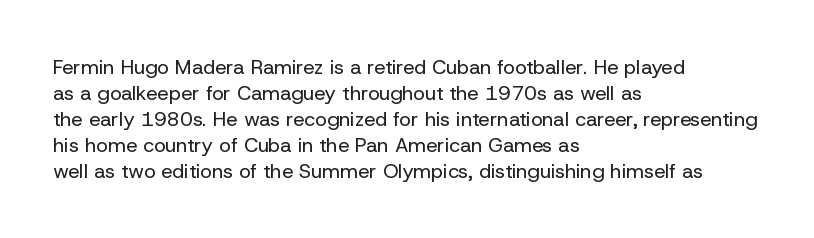
Q: Is the text bold? A: No.
Q: Is the text italic (slanted)? A: No, it is upright.
Q: Is the text underlined? A: No.
Q: How is the paragraph aligned? A: Left-aligned.
Q: Is the spacing between letters normal or unusually wide? A: Normal.
Q: Is the spacing between lines tight, normal or loose? A: Normal.
